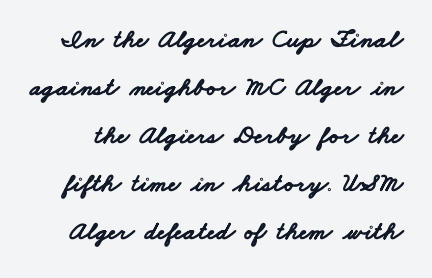
Bold? Absolutely — the strokes are thick and heavy. There is no visible air inserted between adjacent glyphs. Beneath every word, the page is bare.
